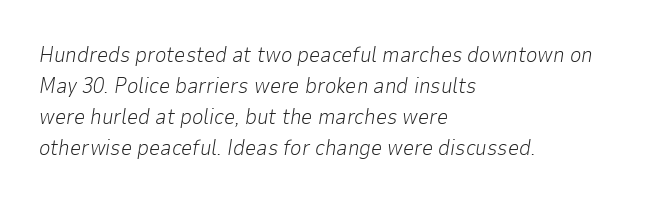
The image shows 22 px text type, italic (leaning right); set left-aligned, normal line spacing (1.41x), normal letter spacing, not underlined.
